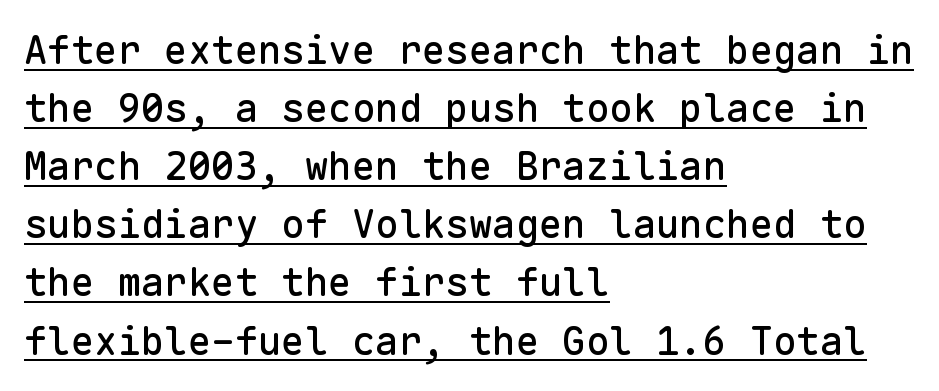
A typesetter would call this monospace, since all characters share one set width. No feet cap the strokes, marking this as sans-serif type. The passage shown stacks its lines at a standard gap. Underlining? Definitely there. Typeset ragged right — the left edge is the straight one. Italic: no, the glyphs are upright roman.
